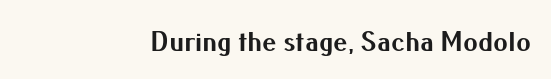
The space directly below the letters is spotless. Typesetter's note: full bold, strokes at maximum text heaviness. Inter-character spacing is left at the font's built-in metrics. This sample has the flowing, uneven cadence of proportional lettering. Compared with a flush-left layout, this one pins lines to the opposite, right side. The passage shown is typeset with a sans-serif family.
